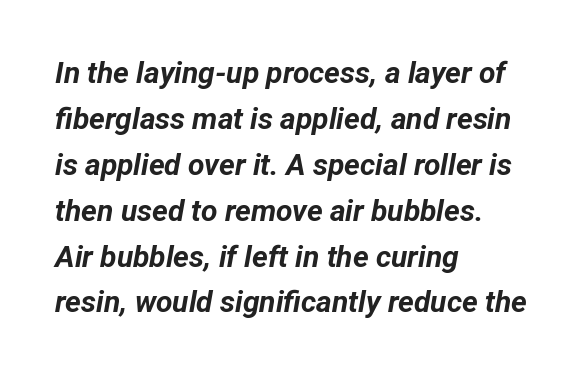
The font's italic variant was chosen for this text. Line spacing here is normal. Thick stems and heavy bowls — unmistakably bold. The passage shown is typed in a proportional face where columns would drift. There is no visible air inserted between adjacent glyphs. Descenders hang freely into open space.
